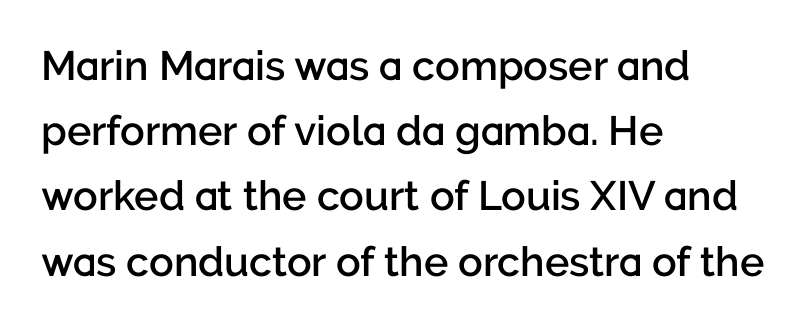
Varying glyph widths throughout — classic text-font behaviour. This rendering uses left alignment, leaving the right contour irregular. The type family on display is of the sans-serif kind. Characters remain perfectly vertical along every line. Standard letterfit; no display-style spreading of the glyphs.
